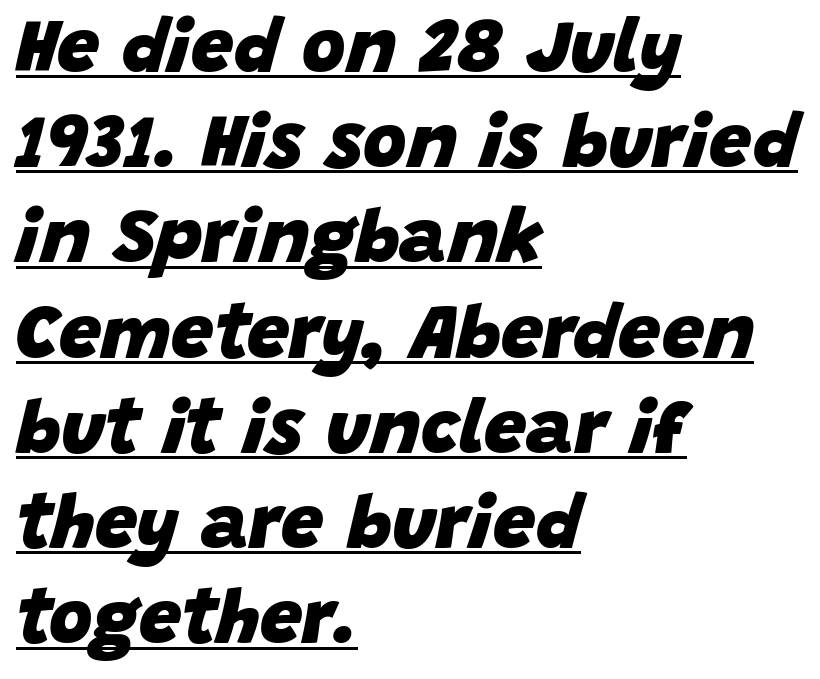
Emphasis by weight is at full strength: bold. Yep, that's italic — everything's leaning. Varying glyph widths throughout — classic text-font behaviour. Is there much room between lines? A standard amount, neither cramped nor airy.
